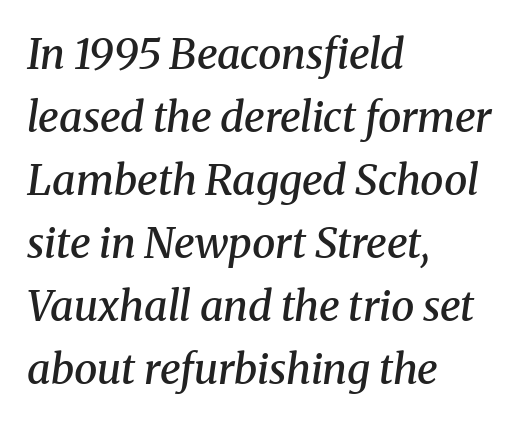
Q: Is the text bold? A: Semi-bold.
Q: Is the text italic (slanted)? A: Yes, it leans right by about 8 degrees.
Q: Is the typeface a serif or a sans-serif typeface? A: Serif.
Q: Is the text underlined? A: No.
Q: How is the paragraph aligned? A: Left-aligned.
Q: Is the spacing between letters normal or unusually wide? A: Normal.
Q: Is the spacing between lines tight, normal or loose? A: Normal.
Q: Width (condensed, normal, or wide)? A: Normal.
Q: Stroke contrast? A: Medium.
Q: x-height? A: Medium.
Q: Monospaced? A: No.
